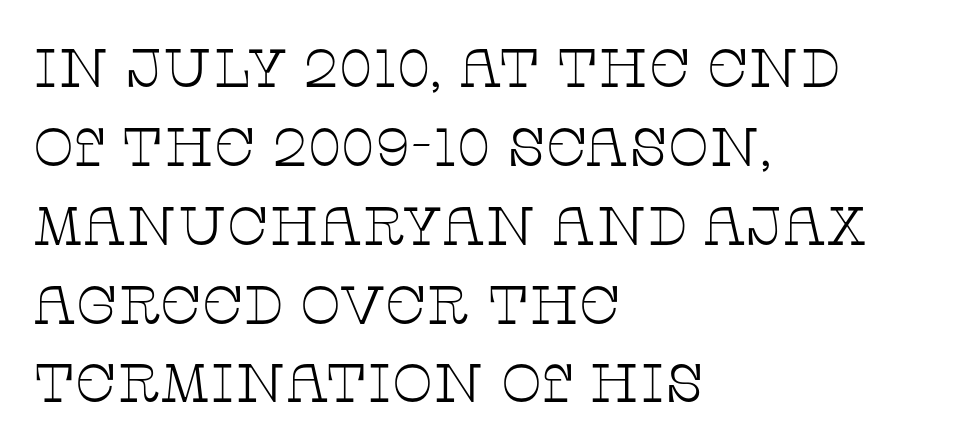
Examine the stroke ends and you'll spot serifs. Ascenders rise straight up at ninety degrees. The passage shown is typed in a proportional face where columns would drift. The rows are spaced the way most documents space them. Short and long lines alike share a common starting point at left.
